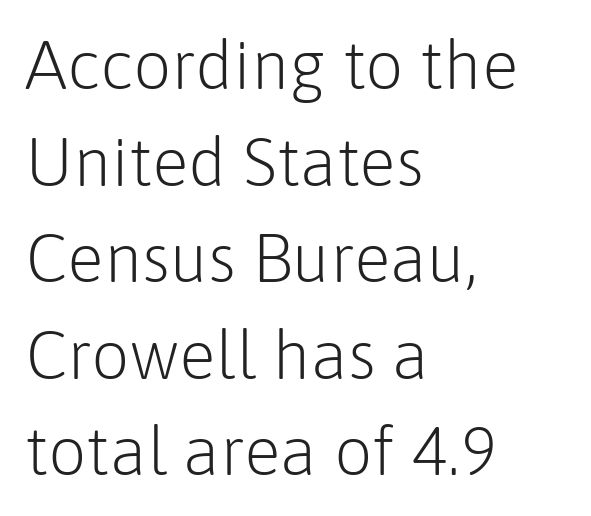
Q: Is the text bold? A: No.
Q: Is the text italic (slanted)? A: No, it is upright.
Q: Is the typeface a serif or a sans-serif typeface? A: Sans-serif.
Q: Is the text underlined? A: No.
Q: How is the paragraph aligned? A: Left-aligned.
Q: Is the spacing between letters normal or unusually wide? A: Normal.
Q: Is the spacing between lines tight, normal or loose? A: Normal.
Q: Width (condensed, normal, or wide)? A: Normal.
Q: Stroke contrast? A: Low.
Q: x-height? A: Medium.
Q: Monospaced? A: No.
